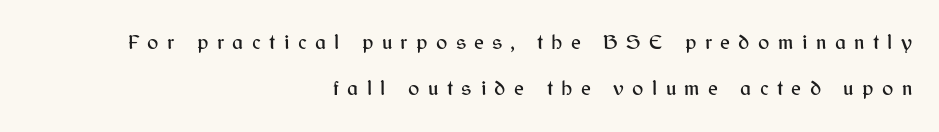
{"italic": "no", "underline": "no", "align": "right", "line_spacing": "loose", "line_spacing_ratio": 2.2, "letter_spacing": "wide", "letter_spacing_em": 0.4, "glyph_px": 21}
